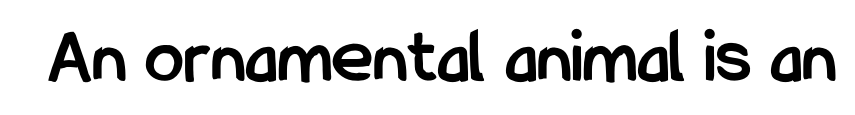
Pretty heavy lettering here — definitely bold. Short note: letters normally spaced. Think of a printed novel: that variable character pitch is what you see here. Nobody drew a line under any word here. This sample uses an upright cut, with every glyph sitting square on the baseline.
